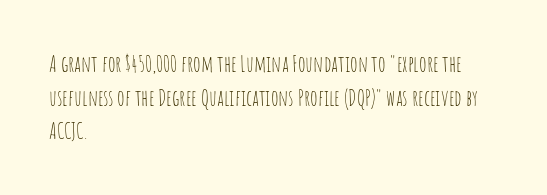
Q: Is the text bold? A: No.
Q: Is the text italic (slanted)? A: No, it is upright.
Q: Is the text underlined? A: No.
Q: How is the paragraph aligned? A: Left-aligned.
Q: Is the spacing between letters normal or unusually wide? A: Normal.
Q: Is the spacing between lines tight, normal or loose? A: Normal.
